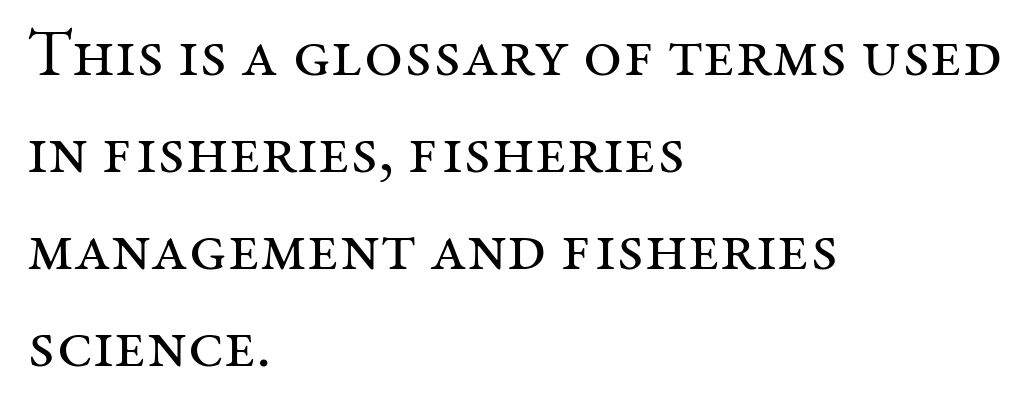
{"serif": "yes", "italic": "no", "bold": "no", "weight": "regular", "width": "normal", "stroke_contrast": "medium", "x_height": "medium", "monospaced": "no", "underline": "no", "align": "left", "line_spacing": "normal", "line_spacing_ratio": 1.45, "letter_spacing": "normal", "letter_spacing_em": 0.0, "glyph_px": 67}
